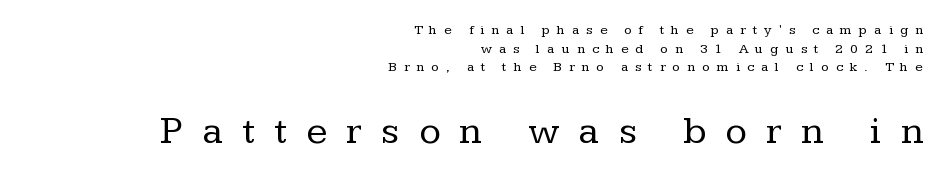
Casual observation: everything's shoved over to the right. The letters advance in unequal steps, a hallmark of proportional type. In terms of posture, this sample is upright. The glyphs are unaccompanied by any horizontal stroke below them.
